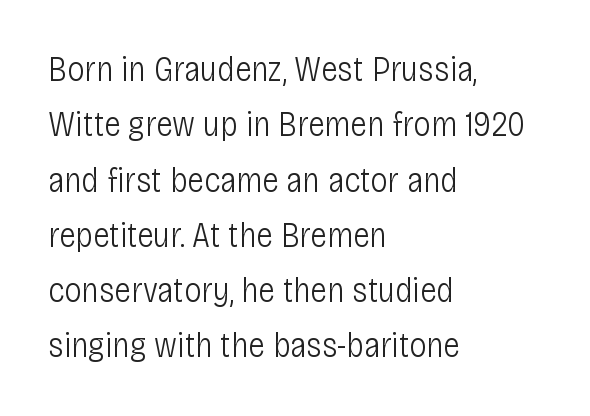
The image shows 35 px light, condensed sans-serif type, upright; set left-aligned, normal line spacing (1.58x), normal letter spacing, not underlined; low stroke contrast and a large x-height.
